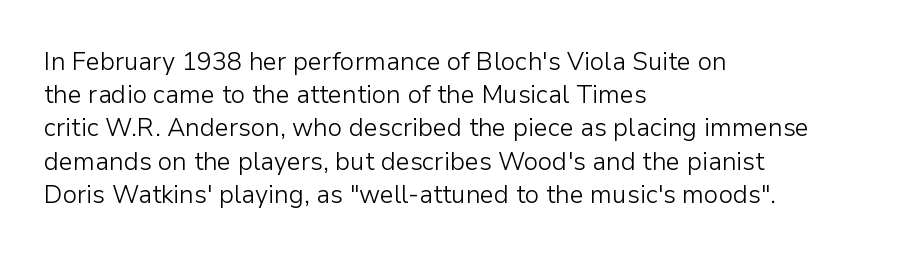
These lines sit exactly where default settings would place them. Decoration check: the copy has no underline. The typeface has the unassuming heft of standard copy or less. Horizontal alignment here is leftward, the default for most running prose.
